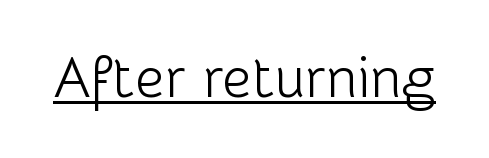
The image shows 57 px light sans-serif type, upright; set normal letter spacing, underlined; low stroke contrast and a medium x-height.
